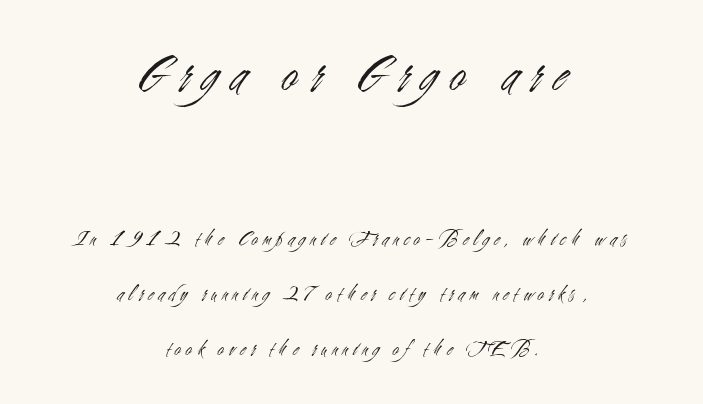
{"serif": "no", "bold": "no", "weight": "light", "width": "condensed", "stroke_contrast": "medium", "x_height": "small", "monospaced": "no", "underline": "no", "align": "center", "line_spacing": "loose", "line_spacing_ratio": 2.5, "letter_spacing": "wide", "letter_spacing_em": 0.24, "larger_block": "first", "size_ratio": 2.55, "glyph_px": 56}
